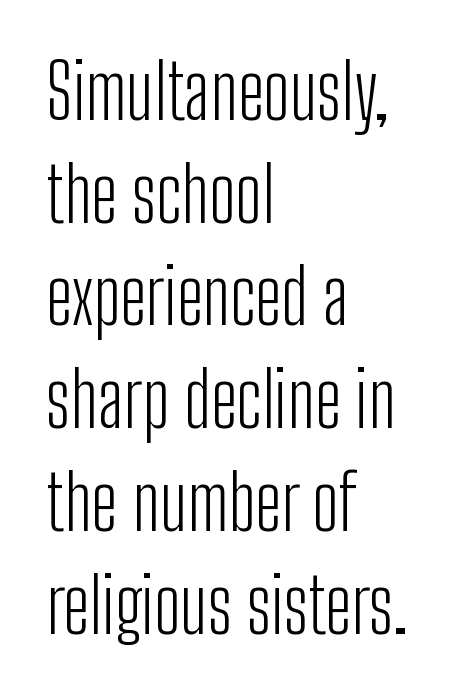
{"serif": "no", "italic": "no", "bold": "no", "weight": "light", "width": "condensed", "stroke_contrast": "low", "x_height": "medium", "monospaced": "no", "underline": "no", "align": "left", "line_spacing": "normal", "line_spacing_ratio": 1.37, "letter_spacing": "normal", "letter_spacing_em": 0.0, "glyph_px": 75}
